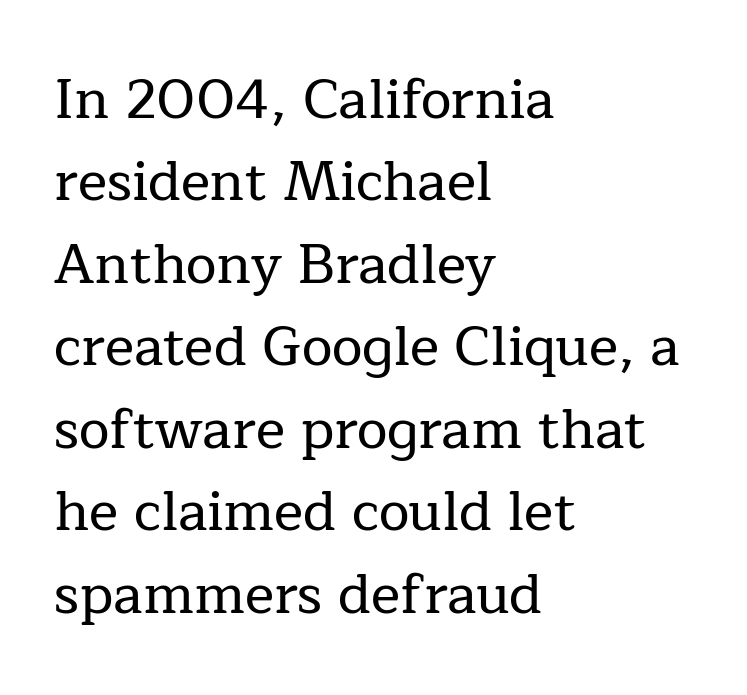
Tall strokes in this sample are plumb rather than angled. Glyph-to-glyph distance matches everyday printed text. The strip under each line holds only bare page. Spacing verdict: proportional, widths tailored to each character.
